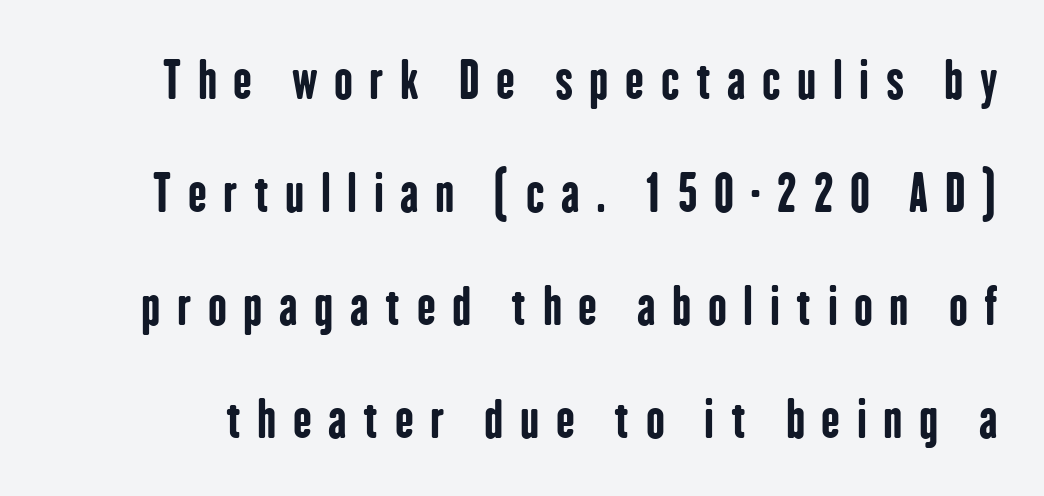
Do the characters align in a grid? No, the font is proportional. Examine the stroke ends and you'll find no serifs. Rendered with straight, roman letterforms. The letterforms stand isolated, each surrounded by extra space. The area under the type is left untouched. Typesetter's note: full bold, strokes at maximum text heaviness.
